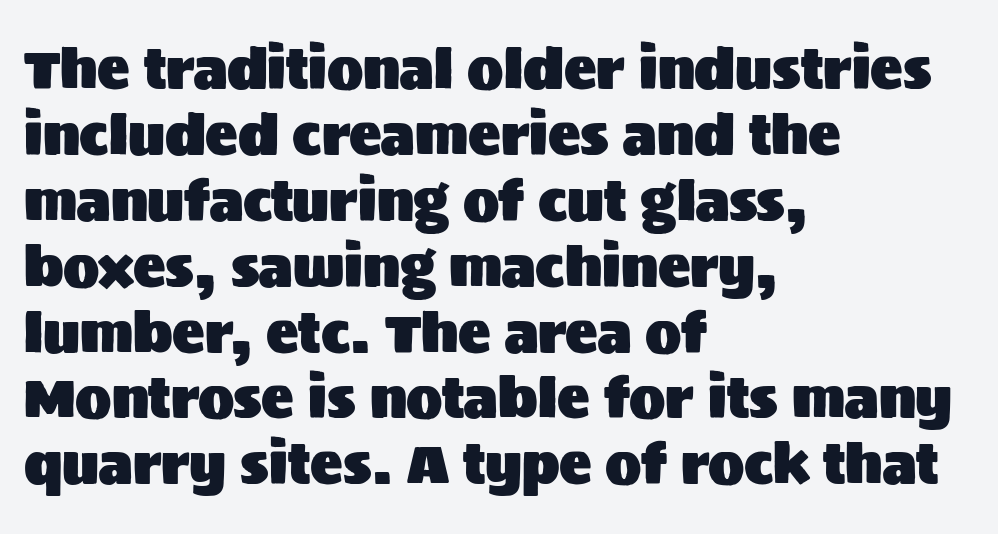
This sample uses an upright cut, with every glyph sitting square on the baseline. Type without underlining. Proportional: the letters do not fall into vertical columns. If you drew a ruler down the left edge, every line would touch it. The font family rendered here belongs to the sans-serif group.
